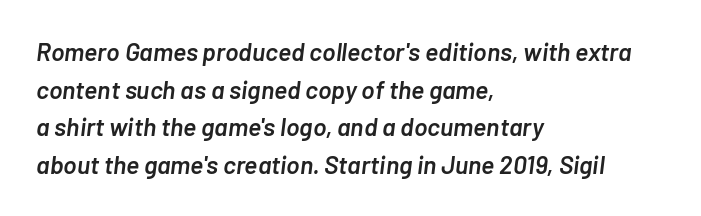
Q: Is the text bold? A: Semi-bold.
Q: Is the text italic (slanted)? A: Yes, it leans right by about 7 degrees.
Q: Is the text underlined? A: No.
Q: How is the paragraph aligned? A: Left-aligned.
Q: Is the spacing between letters normal or unusually wide? A: Normal.
Q: Is the spacing between lines tight, normal or loose? A: Normal.
